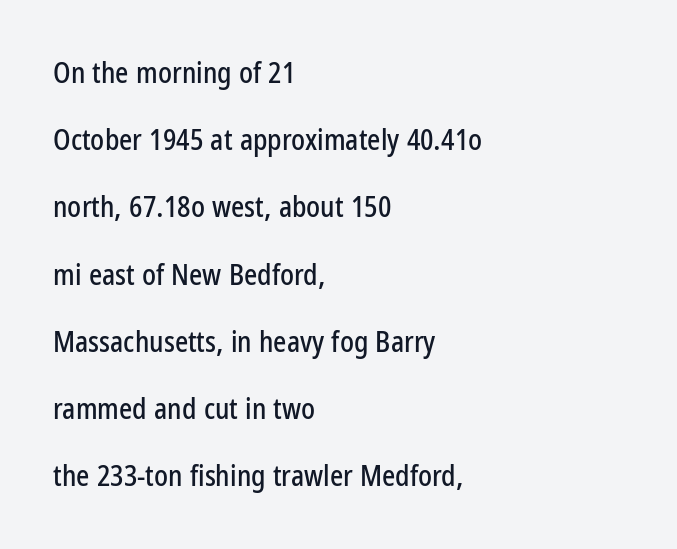
Does the leading feel generous? Absolutely, it's lavish. A bare baseline throughout the passage. The passage shown has conventional tracking throughout. Teacher's note: observe the even left margin — that is flush-left alignment. These lines are composed in type without serifs.
